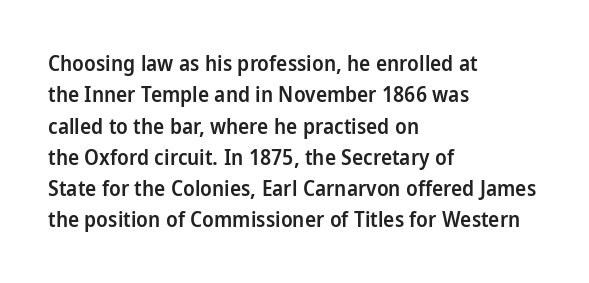
The image shows 21 px text type, upright; set left-aligned, normal line spacing (1.49x), normal letter spacing, not underlined.
